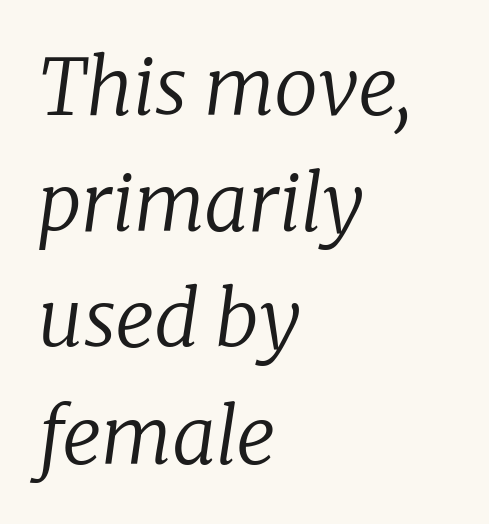
{"serif": "yes", "italic": "yes", "lean": "right", "slant_degrees": 8, "bold": "no", "weight": "regular", "width": "normal", "stroke_contrast": "low", "x_height": "medium", "monospaced": "no", "underline": "no", "align": "left", "line_spacing": "normal", "line_spacing_ratio": 1.49, "letter_spacing": "normal", "letter_spacing_em": 0.0, "glyph_px": 78}
